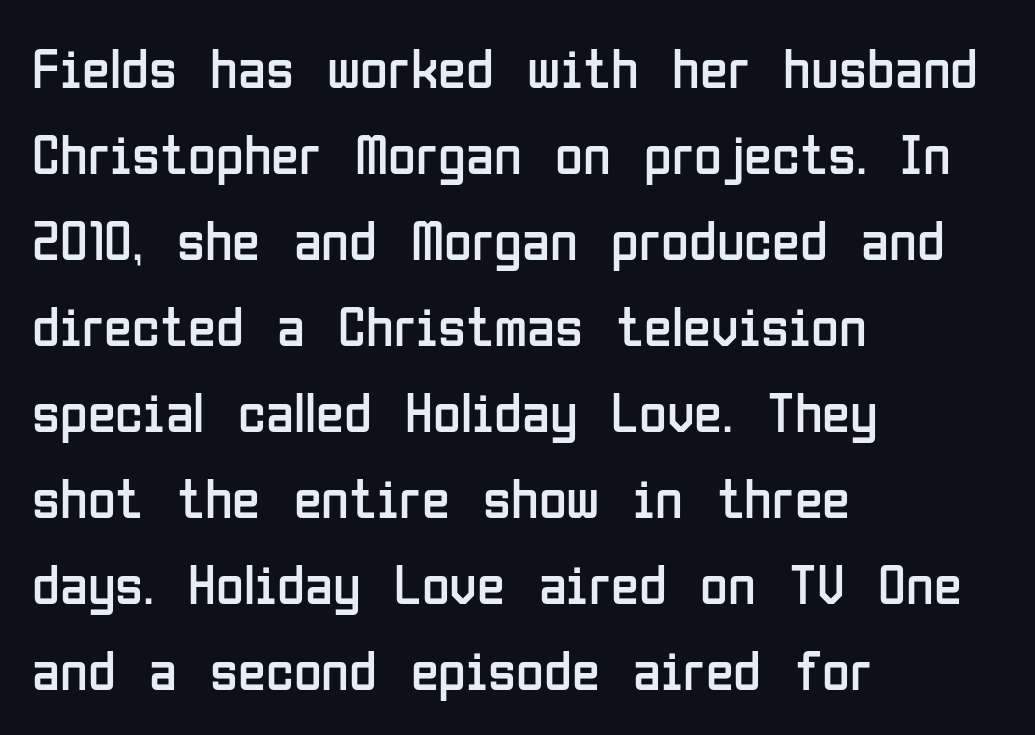
{"serif": "no", "italic": "no", "bold": "no", "weight": "regular", "width": "condensed", "stroke_contrast": "low", "x_height": "medium", "monospaced": "no", "underline": "no", "align": "left", "line_spacing": "normal", "line_spacing_ratio": 1.51, "letter_spacing": "normal", "letter_spacing_em": 0.0, "glyph_px": 57}
